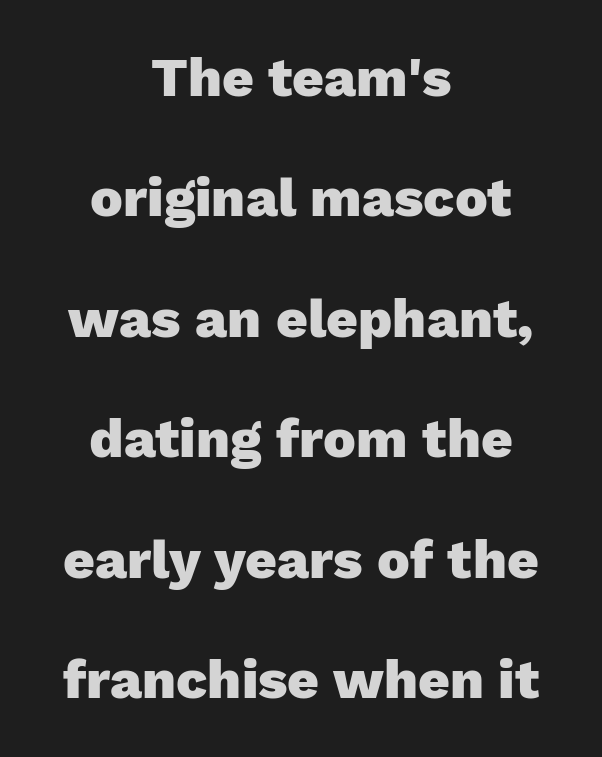
The image shows 55 px heavy sans-serif type, upright; set centered, loose line spacing (2.19x), normal letter spacing, not underlined; low stroke contrast and a medium x-height.
